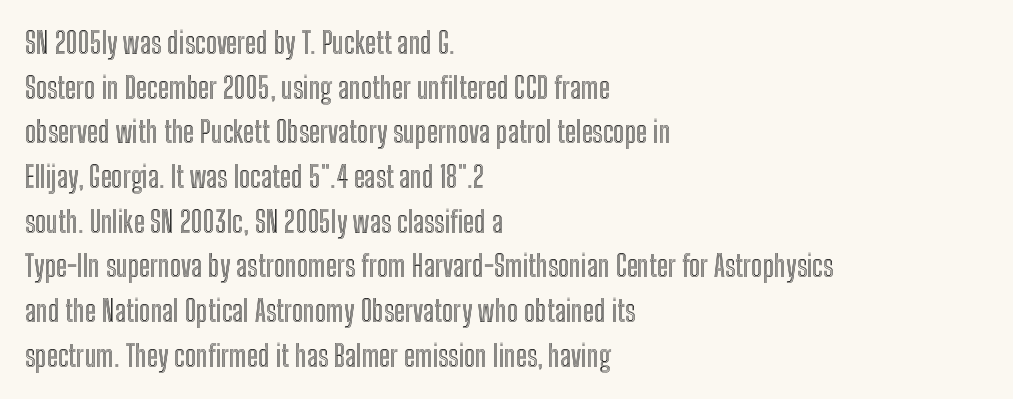
Q: Is the text italic (slanted)? A: No, it is upright.
Q: Is the text underlined? A: No.
Q: How is the paragraph aligned? A: Left-aligned.
Q: Is the spacing between letters normal or unusually wide? A: Normal.
Q: Is the spacing between lines tight, normal or loose? A: Normal.
Q: Width (condensed, normal, or wide)? A: Condensed.
Q: x-height? A: Medium.
Q: Monospaced? A: No.
